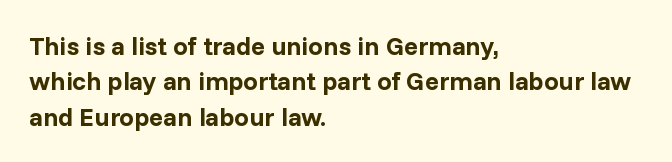
The image shows 26 px bold type, upright; set left-aligned, normal line spacing (1.36x), normal letter spacing, not underlined.
